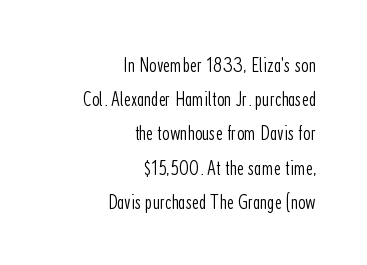
Q: Is the text bold? A: No.
Q: Is the text italic (slanted)? A: No, it is upright.
Q: Is the text underlined? A: No.
Q: How is the paragraph aligned? A: Right-aligned.
Q: Is the spacing between letters normal or unusually wide? A: Normal.
Q: Is the spacing between lines tight, normal or loose? A: Normal.
